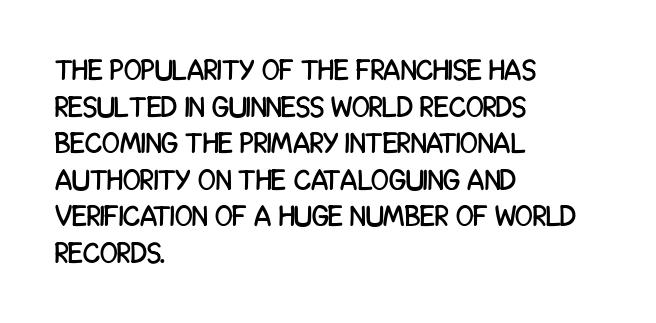
There is no visible air inserted between adjacent glyphs. What kind of face is this? One without serifs — a sans. One glance says typical: line gaps are just what's usual. Every row of glyphs begins at an identical x-position on the left. The lettering holds an erect, upright posture throughout.
